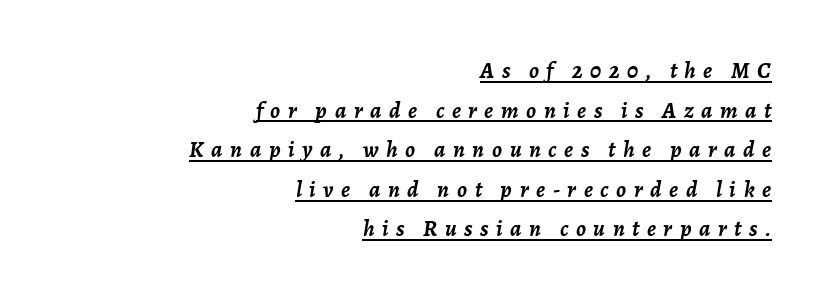
All the whitespace from short lines collects on the left. On the weight axis this lands at bold, roughly 700. This sample carries an underscore along the baseline area. The passage shown has open, widely tracked lettering throughout.
